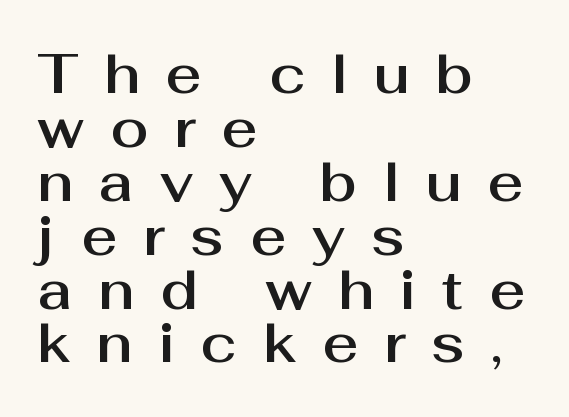
This sample uses a sans-serif face. Notice how the passage keeps a crisp vertical edge on the left only. Baseline-to-baseline distance is barely more than the letter height. Descenders hang freely into open space.
